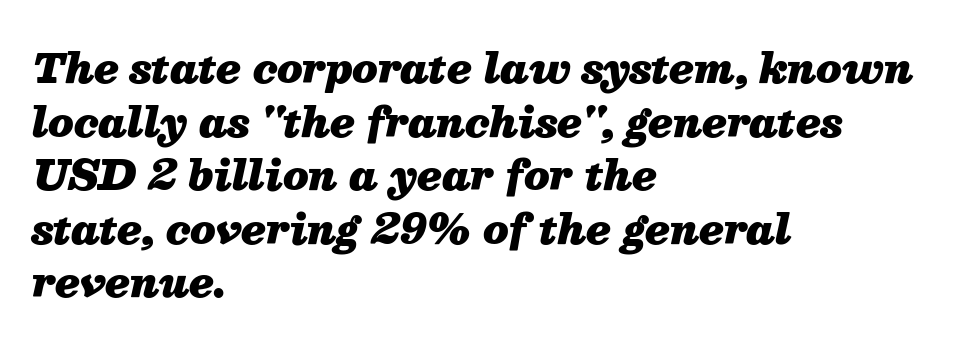
The baseline area is clear. A typesetter would call this proportional, since set widths differ per character. In terms of weight, the rendering is a true, heavy bold. Emphasis-style slanted type is in use. The space between consecutive lines is moderate.
